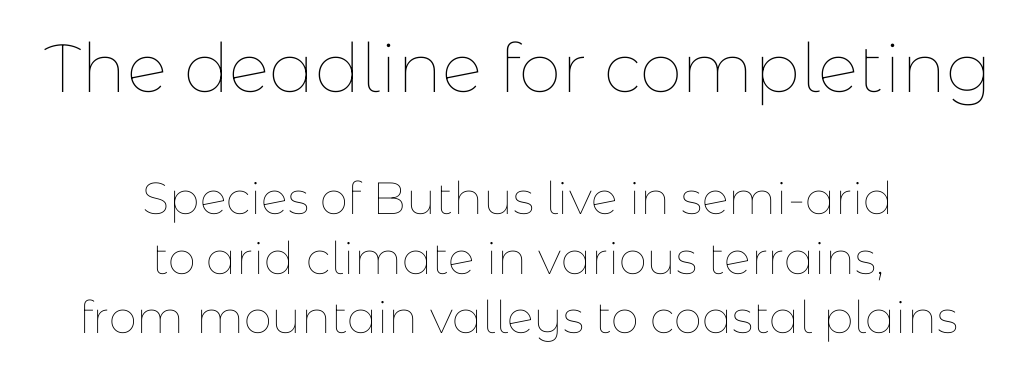
The image shows 68 px thin type, upright; set centered, normal line spacing (1.32x), normal letter spacing, not underlined; the first (top) block is 1.51x larger; low stroke contrast and a medium x-height.
